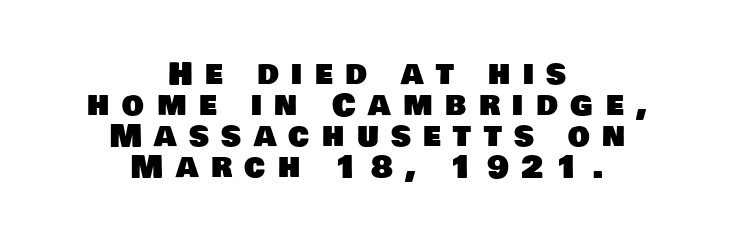
Q: Is the typeface a serif or a sans-serif typeface? A: Sans-serif.
Q: Is the text underlined? A: No.
Q: How is the paragraph aligned? A: Centered.
Q: Is the spacing between letters normal or unusually wide? A: Unusually wide.
Q: Is the spacing between lines tight, normal or loose? A: Tight.
Q: Width (condensed, normal, or wide)? A: Normal.
Q: Stroke contrast? A: Low.
Q: x-height? A: Large.
Q: Monospaced? A: No.
